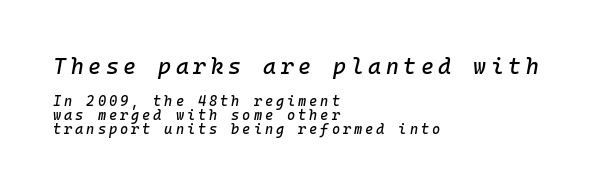
The image shows 22 px text type, italic (leaning right); set left-aligned, tight line spacing (1.0x), unusually wide letter spacing (+0.21 em), not underlined; the first (top) block is 1.57x larger.
